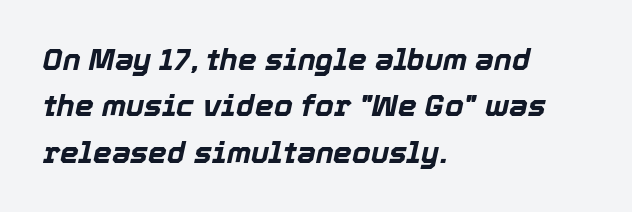
Check the space under the baseline: it is left empty. All the whitespace from short lines collects on the right. Regular leading. The rendering uses natural spacing where letterforms have individual widths.
